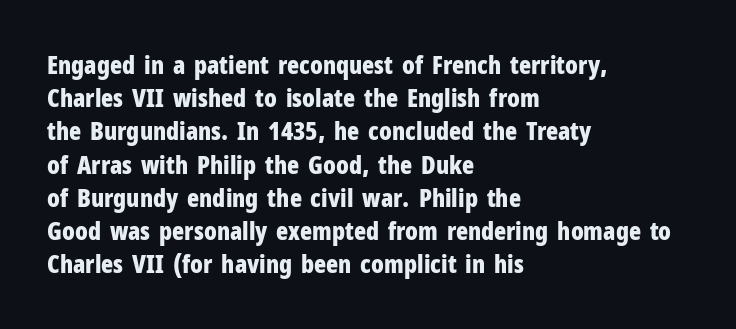
Q: Is the text bold? A: Yes.
Q: Is the text italic (slanted)? A: No, it is upright.
Q: Is the text underlined? A: No.
Q: How is the paragraph aligned? A: Left-aligned.
Q: Is the spacing between letters normal or unusually wide? A: Normal.
Q: Is the spacing between lines tight, normal or loose? A: Normal.
